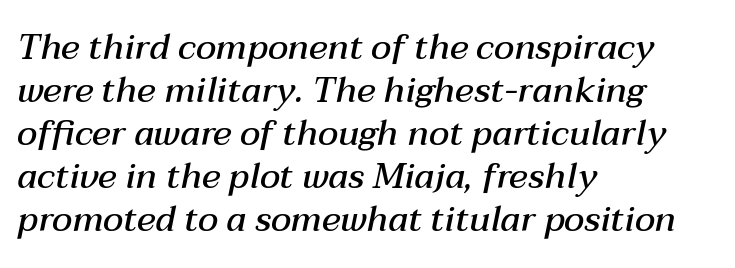
The image shows 35 px semibold type, italic (leaning right); set left-aligned, line spacing 1.23x, normal letter spacing, not underlined; medium stroke contrast and a medium x-height.
